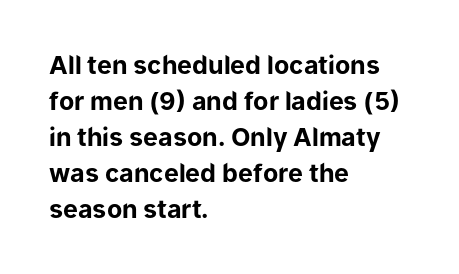
The image shows 25 px bold type, upright; set left-aligned, normal line spacing (1.44x), normal letter spacing, not underlined.
